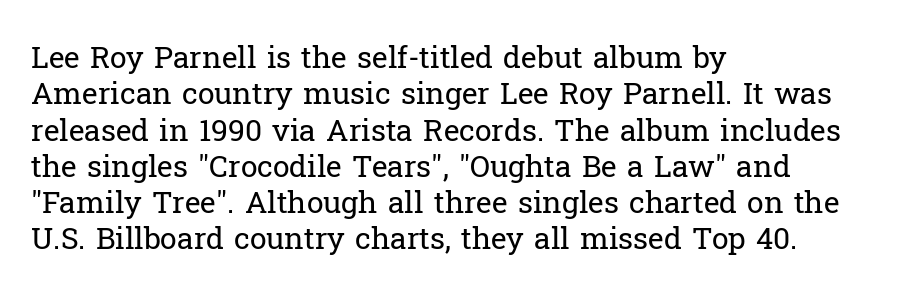
The image shows 30 px regular-weight serif type, upright; set left-aligned, line spacing 1.21x, normal letter spacing, not underlined; low stroke contrast and a medium x-height.
